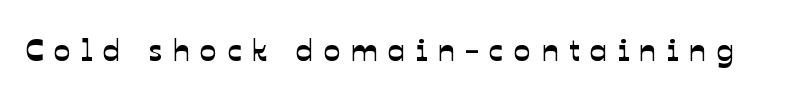
Q: Is the typeface a serif or a sans-serif typeface? A: Sans-serif.
Q: Is the text underlined? A: No.
Q: Is the spacing between letters normal or unusually wide? A: Unusually wide.
Q: Width (condensed, normal, or wide)? A: Normal.
Q: Stroke contrast? A: Low.
Q: x-height? A: Medium.
Q: Monospaced? A: No.
